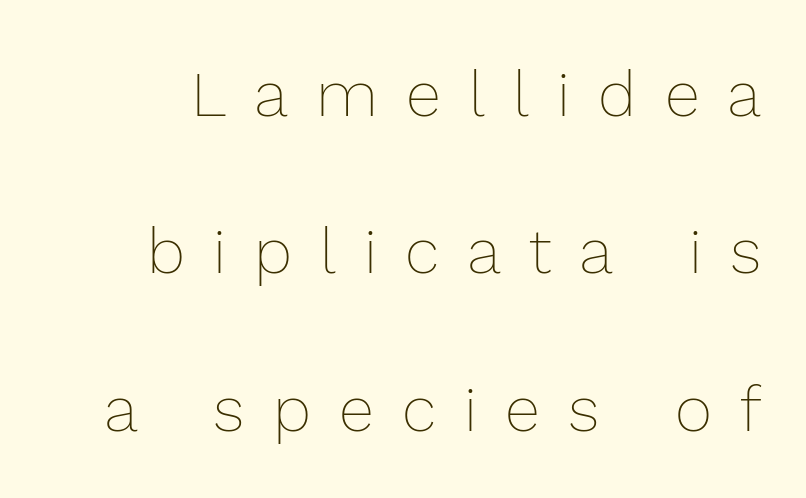
The image shows 64 px thin type, upright; set loose line spacing (2.46x), unusually wide letter spacing (+0.44 em), not underlined; a medium x-height.
